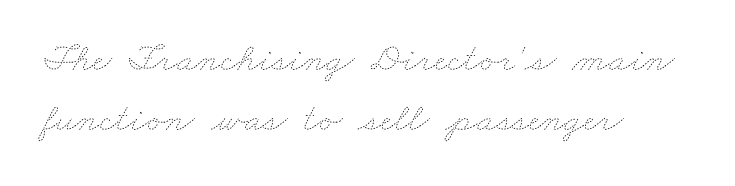
The image shows 40 px thin, wide type; set left-aligned, normal line spacing (1.49x), normal letter spacing, not underlined; low stroke contrast and a small x-height.
